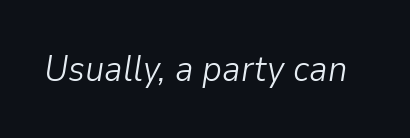
The image shows 36 px light type, italic (leaning right); set normal letter spacing, not underlined; low stroke contrast and a medium x-height.
